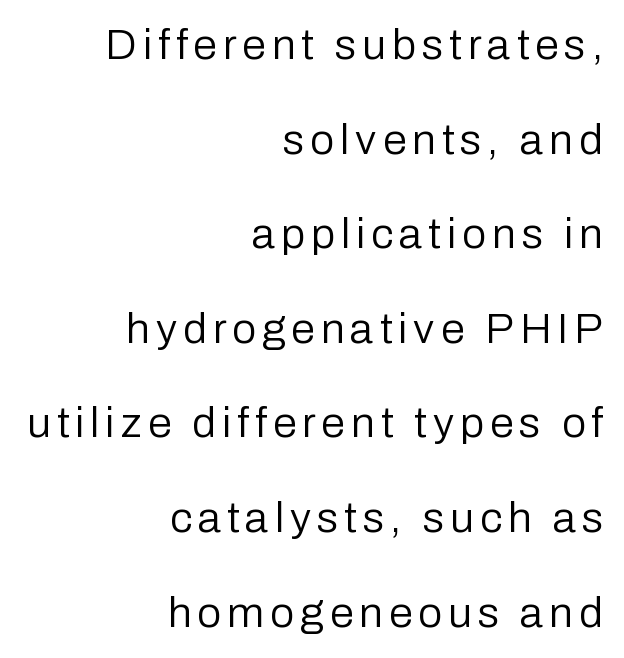
How would I describe the line gaps? Wide and relaxed. Character widths vary here, with narrow letters taking less room than wide ones. A student would call this right alignment; a typographer would say flush right, rag left. Glance below the letters and you will spot only blank space.
